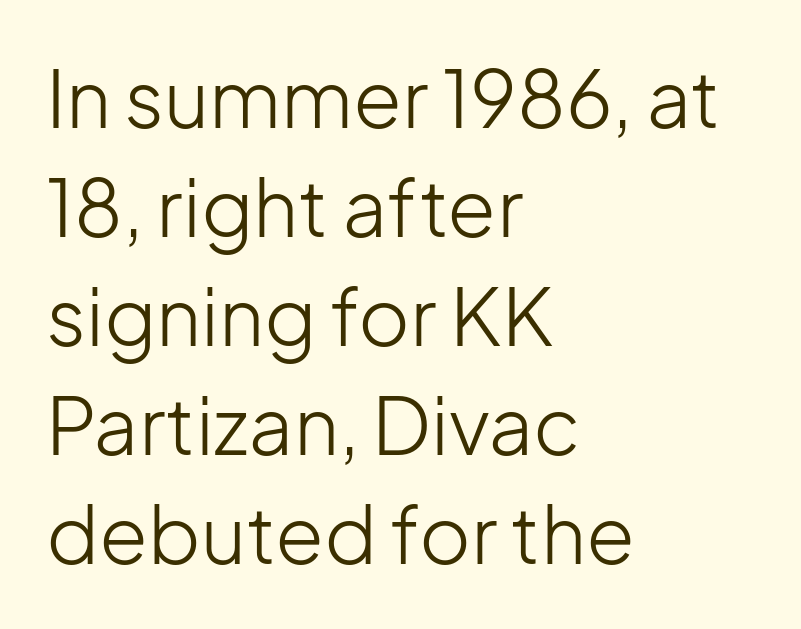
Q: Is the text bold? A: No.
Q: Is the text italic (slanted)? A: No, it is upright.
Q: Is the typeface a serif or a sans-serif typeface? A: Sans-serif.
Q: Is the text underlined? A: No.
Q: How is the paragraph aligned? A: Left-aligned.
Q: Is the spacing between letters normal or unusually wide? A: Normal.
Q: Is the spacing between lines tight, normal or loose? A: Normal.
Q: Width (condensed, normal, or wide)? A: Normal.
Q: Stroke contrast? A: Low.
Q: x-height? A: Medium.
Q: Monospaced? A: No.
